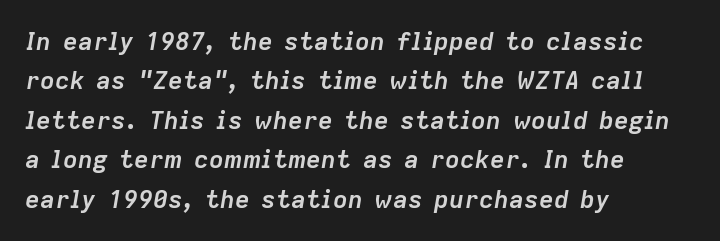
{"italic": "yes", "lean": "right", "slant_degrees": 9, "bold": "yes", "underline": "no", "align": "left", "line_spacing": "normal", "line_spacing_ratio": 1.58, "letter_spacing": "normal", "letter_spacing_em": 0.0, "glyph_px": 25}
